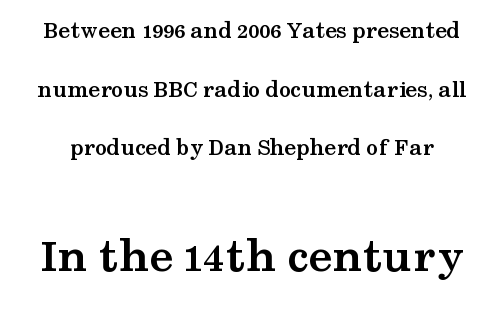
This sample uses plain, unmodified letter spacing. What kind of face is this? One with serifs. The glyphs have the mass of a bold cut. Caption: upper text group reduced, lower text group enlarged. Line spacing here is loose. A typesetter would call this proportional, since set widths differ per character.
